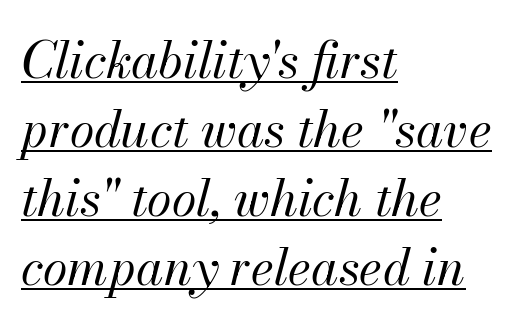
Compared with a typical body face, this is equally light or lighter still. Honestly, the row spacing looks completely unremarkable. No extra tracking has been applied to these lines. Teacher's note: observe the even left margin — that is flush-left alignment. Italic: yes, the glyphs are oblique. You could not count columns in this text — the font is proportionally spaced.
